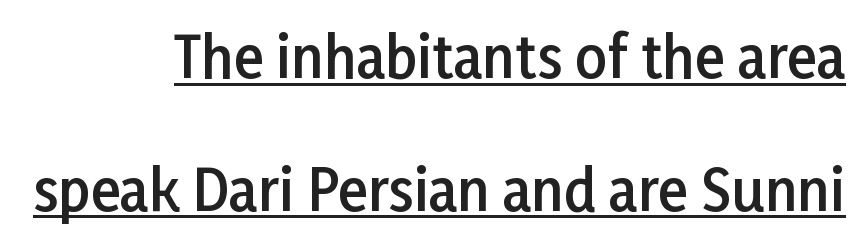
{"serif": "no", "italic": "no", "bold": "semi", "weight": "semibold", "width": "normal", "stroke_contrast": "low", "x_height": "medium", "monospaced": "no", "underline": "yes", "align": "right", "line_spacing": "loose", "line_spacing_ratio": 2.37, "letter_spacing": "normal", "letter_spacing_em": 0.0, "glyph_px": 56}
